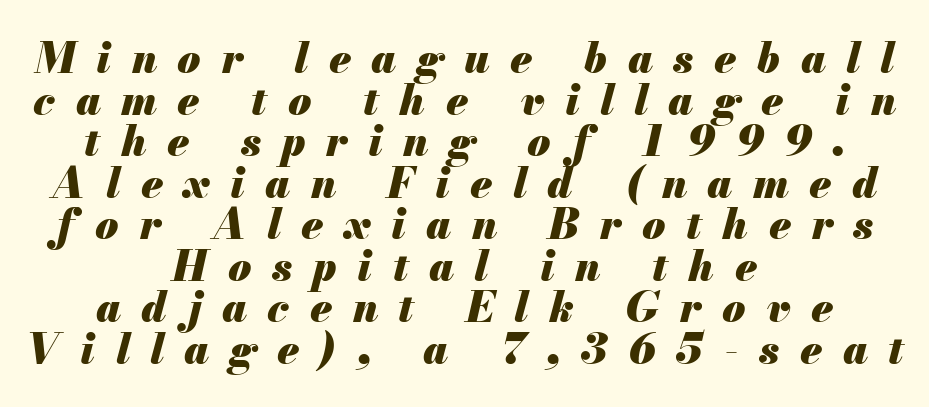
Q: Is the text bold? A: Yes.
Q: Is the text italic (slanted)? A: Yes, it leans right by about 13 degrees.
Q: Is the text underlined? A: No.
Q: How is the paragraph aligned? A: Centered.
Q: Is the spacing between letters normal or unusually wide? A: Unusually wide.
Q: Is the spacing between lines tight, normal or loose? A: Tight.
Q: Width (condensed, normal, or wide)? A: Normal.
Q: Stroke contrast? A: Medium.
Q: x-height? A: Small.
Q: Monospaced? A: No.
